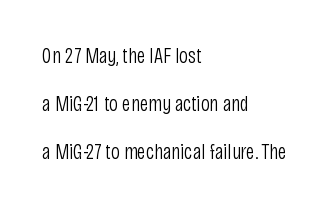
{"italic": "no", "bold": "no", "underline": "no", "align": "left", "line_spacing": "loose", "line_spacing_ratio": 2.19, "letter_spacing": "normal", "letter_spacing_em": 0.0, "glyph_px": 22}
